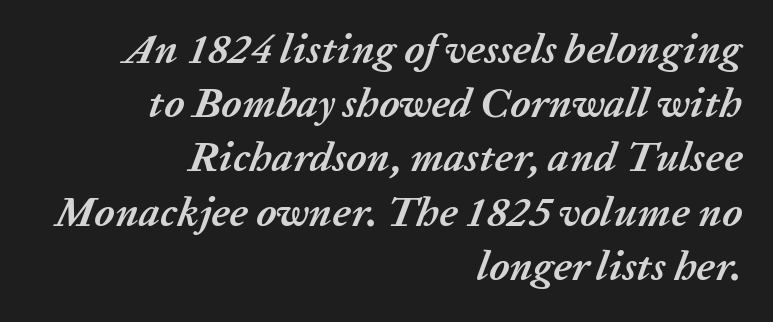
Looks like regular typesetting: each glyph gets only the width it needs. Notice how the passage keeps a crisp vertical edge on the right only. How are the letters spaced? Ordinarily, with no added tracking. Style check: oblique.
